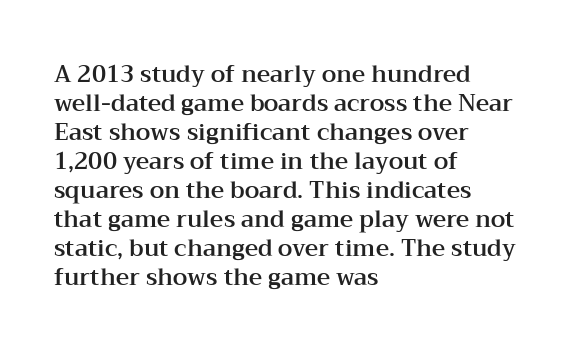
Posture: straight, roman, zero tilt. The passage shown is not underscored anywhere. The rendering anchors every line to the left-hand side. The gaps between neighbouring characters are ordinary and unremarkable.
